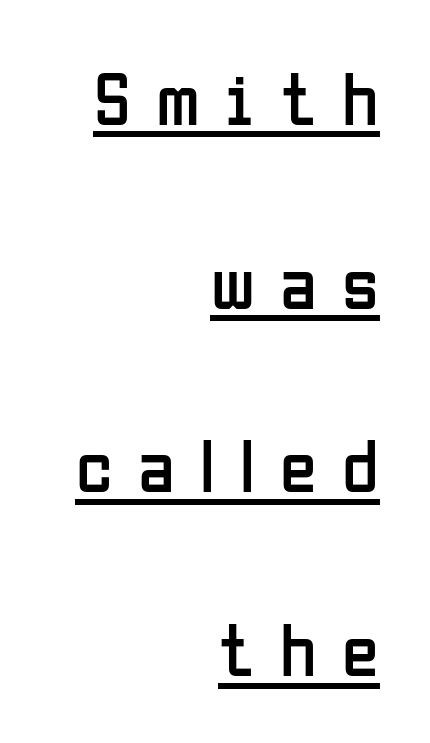
Q: Is the text bold? A: No.
Q: Is the text italic (slanted)? A: No, it is upright.
Q: Is the typeface a serif or a sans-serif typeface? A: Sans-serif.
Q: Is the text underlined? A: Yes.
Q: How is the paragraph aligned? A: Right-aligned.
Q: Is the spacing between letters normal or unusually wide? A: Unusually wide.
Q: Is the spacing between lines tight, normal or loose? A: Loose.
Q: Width (condensed, normal, or wide)? A: Condensed.
Q: Stroke contrast? A: Low.
Q: x-height? A: Medium.
Q: Monospaced? A: No.
